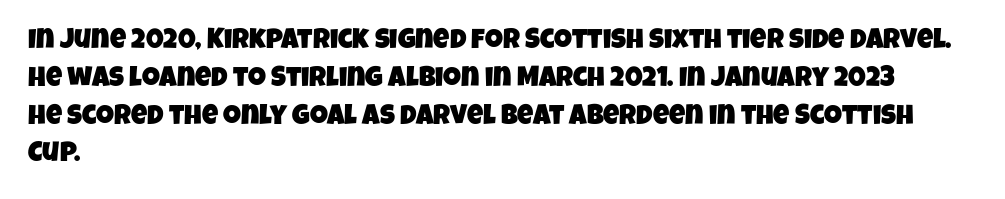
Q: Is the typeface a serif or a sans-serif typeface? A: Sans-serif.
Q: Is the text underlined? A: No.
Q: How is the paragraph aligned? A: Left-aligned.
Q: Is the spacing between letters normal or unusually wide? A: Normal.
Q: Is the spacing between lines tight, normal or loose? A: Normal.
Q: Width (condensed, normal, or wide)? A: Condensed.
Q: Stroke contrast? A: Low.
Q: x-height? A: Large.
Q: Monospaced? A: No.
